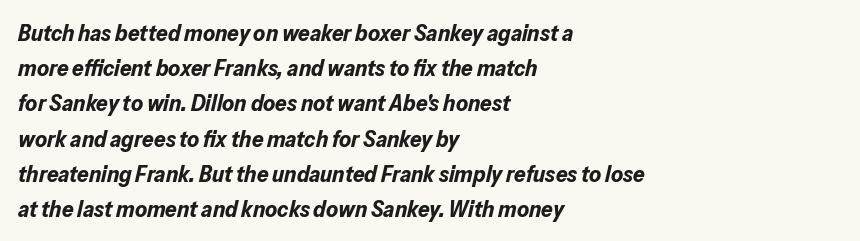
Quick note: italic. Underline: absent. The compositor pushed each line to the left boundary. The rendering uses a moderate line-height, typical for paragraphs. Bold? Absolutely — the strokes are thick and heavy.
